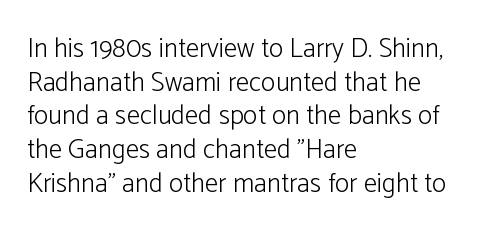
{"italic": "no", "bold": "no", "underline": "no", "align": "left", "line_spacing": "normal", "line_spacing_ratio": 1.25, "letter_spacing": "normal", "letter_spacing_em": 0.0, "glyph_px": 27}
